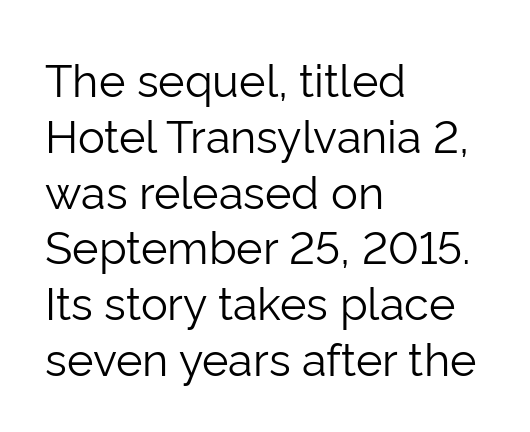
The image shows 45 px light sans-serif type, upright; set left-aligned, line spacing 1.24x, normal letter spacing, not underlined; low stroke contrast and a medium x-height.
